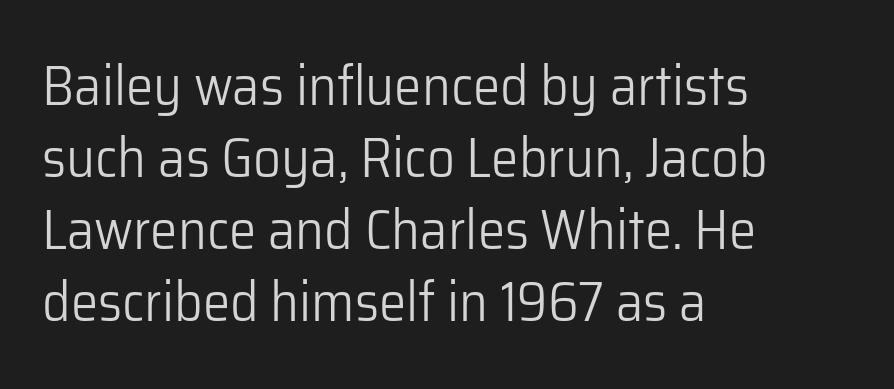
Nope, not italic — everything's standing straight. No word sits above an underline. Each letter keeps its own natural width here, so spacing adapts to shape. Line beginnings align vertically; line endings do not.
